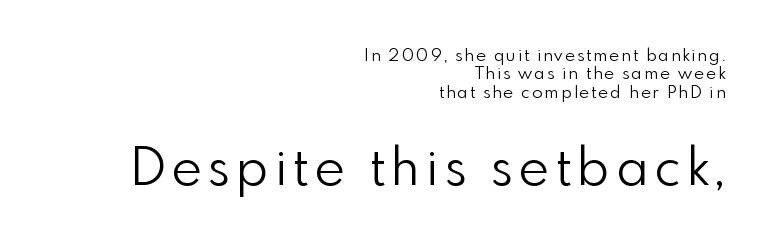
Q: Is the text bold? A: No.
Q: Is the text italic (slanted)? A: No, it is upright.
Q: Is the typeface a serif or a sans-serif typeface? A: Sans-serif.
Q: Is the text underlined? A: No.
Q: How is the paragraph aligned? A: Right-aligned.
Q: Is the spacing between lines tight, normal or loose? A: Tight.
Q: Which block of text is set in a larger size, the first (top) or the second (bottom)? A: The second (bottom) one.
Q: Width (condensed, normal, or wide)? A: Normal.
Q: Stroke contrast? A: Low.
Q: x-height? A: Small.
Q: Monospaced? A: No.
